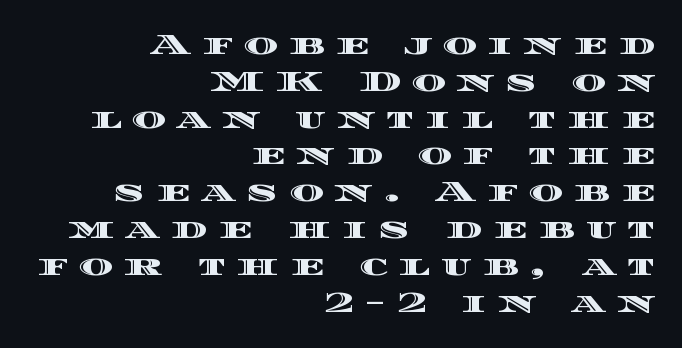
Inter-character spacing is expanded well beyond the font's built-in metrics. A student would call this right alignment; a typographer would say flush right, rag left. No word sits above an underline. The letters stand upright; this is a roman face. The space between consecutive lines is moderate.
